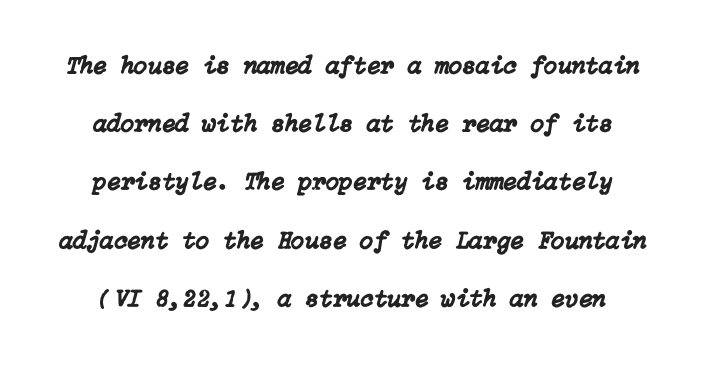
Q: Is the text italic (slanted)? A: Yes, it leans right by about 15 degrees.
Q: Is the text underlined? A: No.
Q: Is the spacing between letters normal or unusually wide? A: Normal.
Q: Is the spacing between lines tight, normal or loose? A: Loose.
